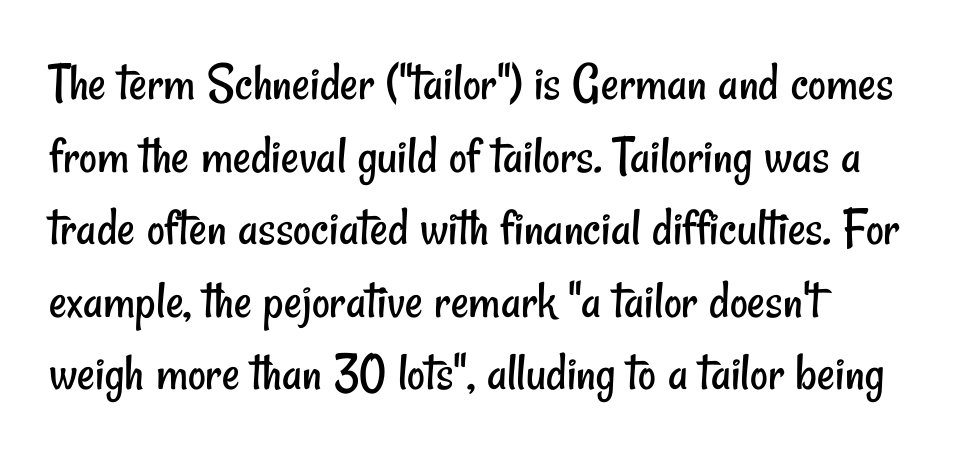
Serif or sans? Sans — the stroke terminals are bare. Does extra space separate the letters? No, they use regular spacing. Regular leading. Has an underline been added? It has not. The letters advance in unequal steps, a hallmark of proportional type. No extra ink here — the face is not bold.
